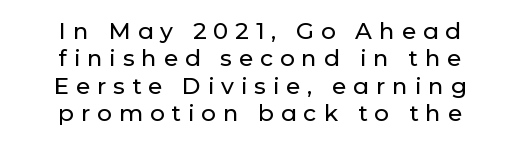
Q: Is the text italic (slanted)? A: No, it is upright.
Q: Is the text underlined? A: No.
Q: How is the paragraph aligned? A: Centered.
Q: Is the spacing between letters normal or unusually wide? A: Unusually wide.
